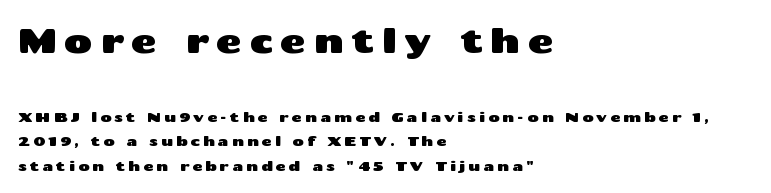
Q: Is the text italic (slanted)? A: No, it is upright.
Q: Is the typeface a serif or a sans-serif typeface? A: Sans-serif.
Q: Is the text underlined? A: No.
Q: How is the paragraph aligned? A: Left-aligned.
Q: Is the spacing between letters normal or unusually wide? A: Unusually wide.
Q: Which block of text is set in a larger size, the first (top) or the second (bottom)? A: The first (top) one.
Q: Width (condensed, normal, or wide)? A: Wide.
Q: Stroke contrast? A: Medium.
Q: x-height? A: Medium.
Q: Monospaced? A: No.
